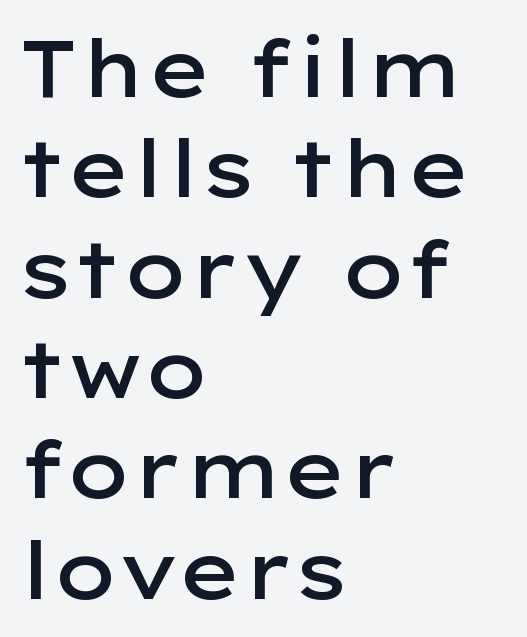
{"serif": "no", "italic": "no", "bold": "semi", "weight": "semibold", "width": "wide", "stroke_contrast": "low", "x_height": "medium", "monospaced": "no", "underline": "no", "align": "left", "line_spacing": "normal", "line_spacing_ratio": 1.27, "letter_spacing": "normal", "letter_spacing_em": 0.0, "glyph_px": 79}
